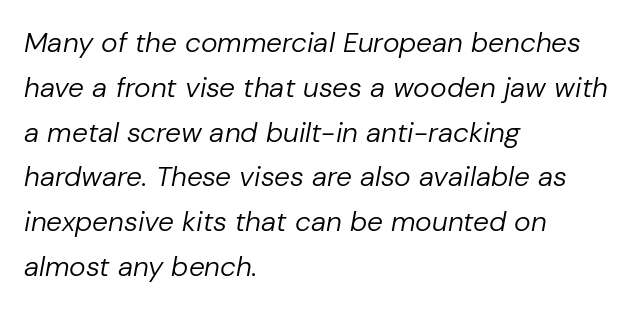
Q: Is the text bold? A: No.
Q: Is the text italic (slanted)? A: Yes, it leans right by about 10 degrees.
Q: Is the text underlined? A: No.
Q: How is the paragraph aligned? A: Left-aligned.
Q: Is the spacing between letters normal or unusually wide? A: Normal.
Q: Is the spacing between lines tight, normal or loose? A: Normal.
Q: Width (condensed, normal, or wide)? A: Normal.
Q: Stroke contrast? A: Low.
Q: x-height? A: Medium.
Q: Monospaced? A: No.
